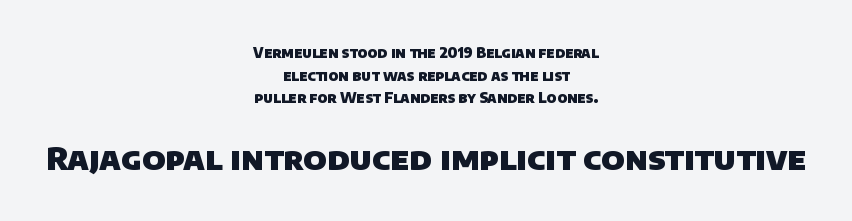
{"serif": "no", "bold": "yes", "weight": "heavy", "width": "normal", "stroke_contrast": "low", "x_height": "large", "monospaced": "no", "underline": "no", "align": "center", "line_spacing": "normal", "line_spacing_ratio": 1.62, "letter_spacing": "normal", "letter_spacing_em": 0.0, "larger_block": "second", "size_ratio": 2.29, "glyph_px": 32}
